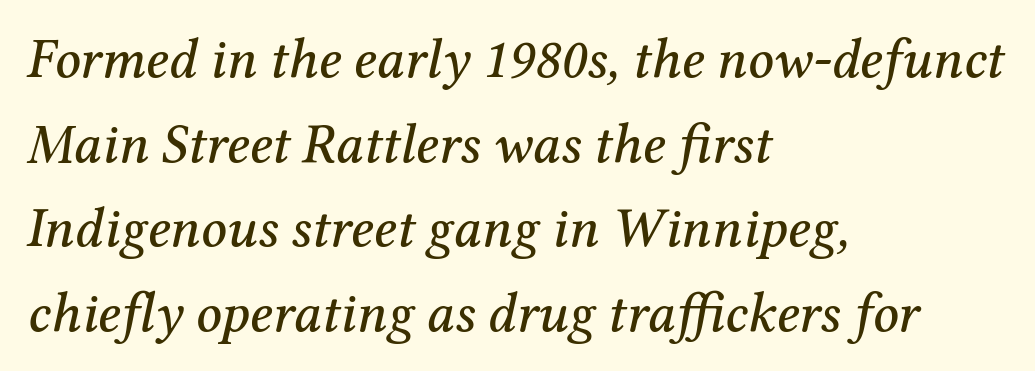
Nobody drew a line under any word here. If you drew a line through each stem, it would be angled. Whoever set this chose a conventional vertical rhythm. The paragraph shown leans on its left margin. There is no visible air inserted between adjacent glyphs. A typesetter would call this proportional, since set widths differ per character.
